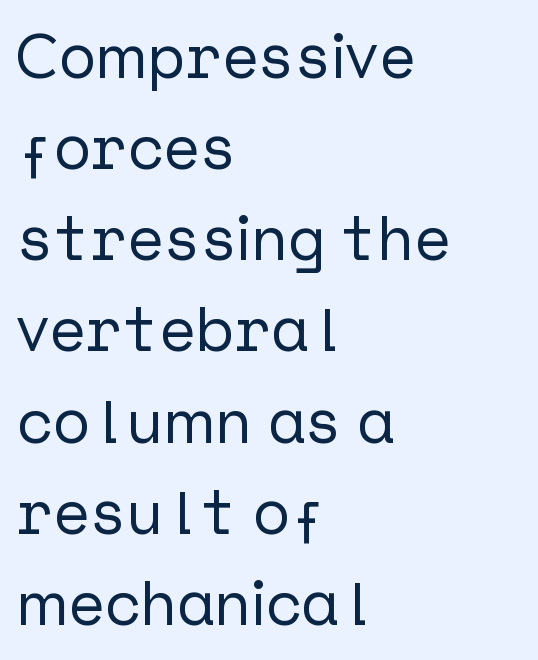
Q: Is the text italic (slanted)? A: No, it is upright.
Q: Is the typeface a serif or a sans-serif typeface? A: Sans-serif.
Q: Is the text underlined? A: No.
Q: How is the paragraph aligned? A: Left-aligned.
Q: Is the spacing between letters normal or unusually wide? A: Normal.
Q: Is the spacing between lines tight, normal or loose? A: Normal.
Q: Width (condensed, normal, or wide)? A: Normal.
Q: Stroke contrast? A: Low.
Q: x-height? A: Medium.
